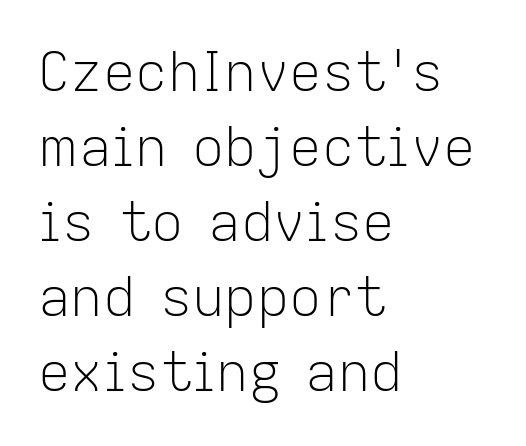
The image shows 54 px light sans-serif type, upright; set left-aligned, normal line spacing (1.39x), normal letter spacing, not underlined; low stroke contrast and a medium x-height.
